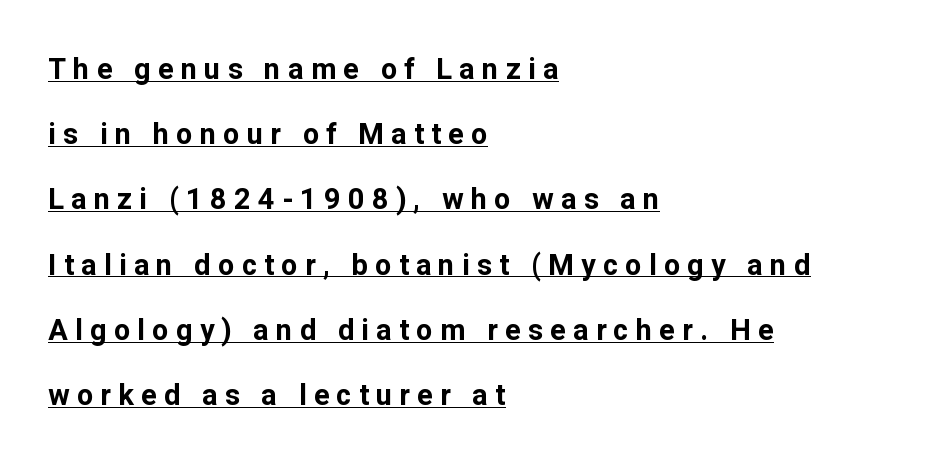
A student would call this left alignment; a typographer would say flush left, rag right. Caption: lettering with a line underneath. Look at the stroke-to-counter ratio: heavy, a bold. Does the leading feel generous? Absolutely, it's lavish.
